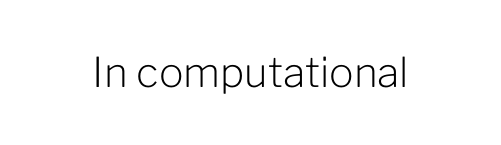
{"serif": "no", "italic": "no", "bold": "no", "weight": "light", "width": "normal", "stroke_contrast": "low", "x_height": "medium", "monospaced": "no", "underline": "no", "letter_spacing": "normal", "letter_spacing_em": 0.0, "glyph_px": 41}
